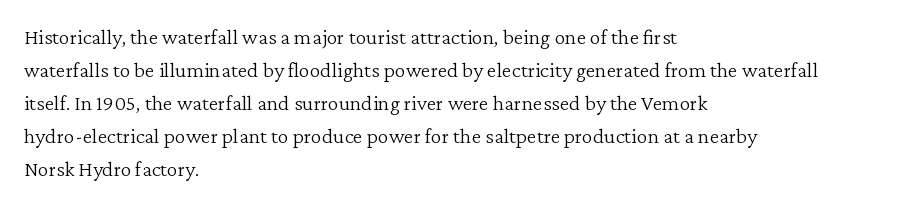
{"italic": "no", "bold": "no", "underline": "no", "align": "left", "line_spacing": "normal", "line_spacing_ratio": 1.5, "letter_spacing": "normal", "letter_spacing_em": 0.0, "glyph_px": 22}
